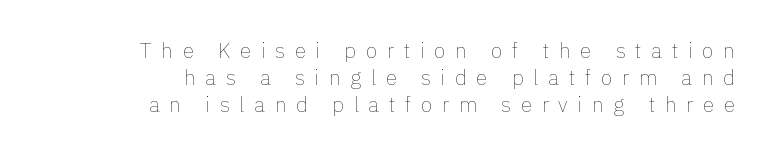
The image shows 21 px text type, upright; set right-aligned, normal line spacing (1.28x), unusually wide letter spacing (+0.46 em), not underlined.
